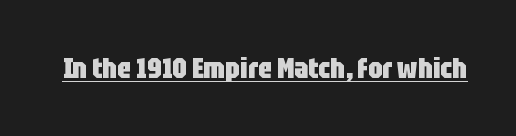
The letters advance in unequal steps, a hallmark of proportional type. Somebody hit Ctrl+U on this one — the words are underlined. Inter-character spacing is left at the font's built-in metrics. Are there feet on the stems? There aren't — it's a sans.
